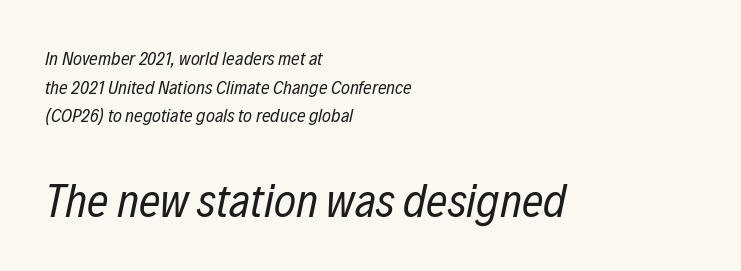
The image shows 47 px regular-weight, condensed type, italic (leaning right); set left-aligned, normal line spacing (1.51x), normal letter spacing, not underlined; the second (bottom) block is 2.47x larger; low stroke contrast and a medium x-height.
